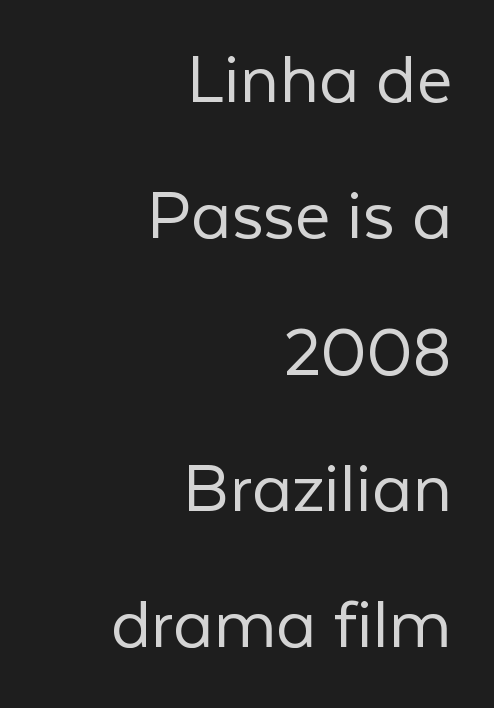
Honestly, the letter spacing is just normal — you wouldn't notice it. These lines are rendered in a variable-pitch font. Nothing heavy about these letters — not bold at all. Unlike a traditional serif, this face leaves its strokes unadorned. Characters remain perfectly vertical along every line. The glyphs are unaccompanied by any horizontal stroke below them.
